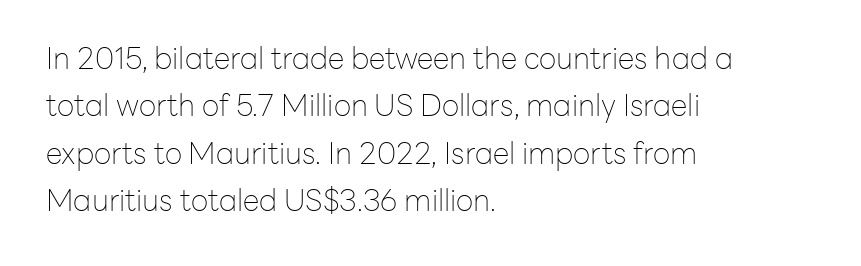
{"serif": "no", "italic": "no", "bold": "no", "weight": "thin", "width": "normal", "stroke_contrast": "low", "x_height": "medium", "monospaced": "no", "underline": "no", "align": "left", "line_spacing": "normal", "line_spacing_ratio": 1.58, "letter_spacing": "normal", "letter_spacing_em": 0.0, "glyph_px": 30}
